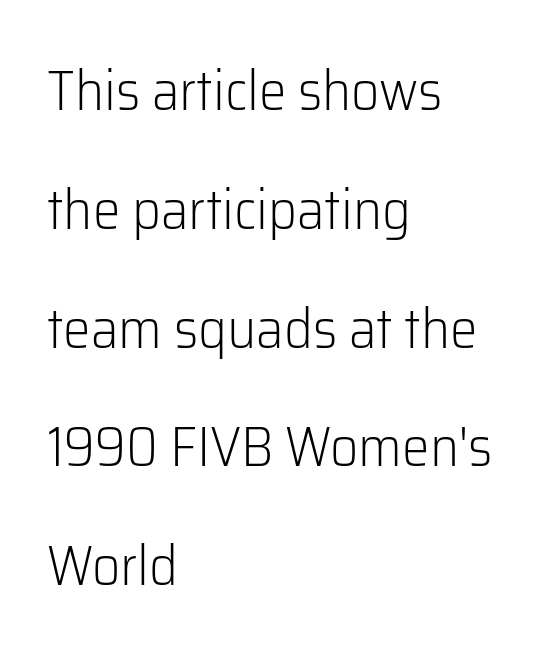
{"serif": "no", "italic": "no", "bold": "no", "weight": "light", "width": "normal", "stroke_contrast": "low", "x_height": "medium", "monospaced": "no", "underline": "no", "align": "left", "line_spacing": "loose", "line_spacing_ratio": 2.16, "letter_spacing": "normal", "letter_spacing_em": 0.0, "glyph_px": 55}
